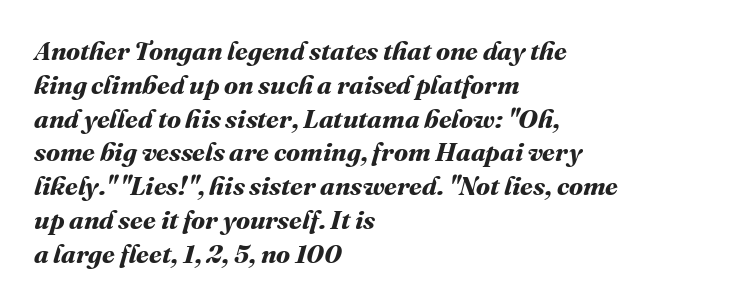
The image shows 26 px bold type; set left-aligned, normal line spacing (1.3x), normal letter spacing, not underlined.
